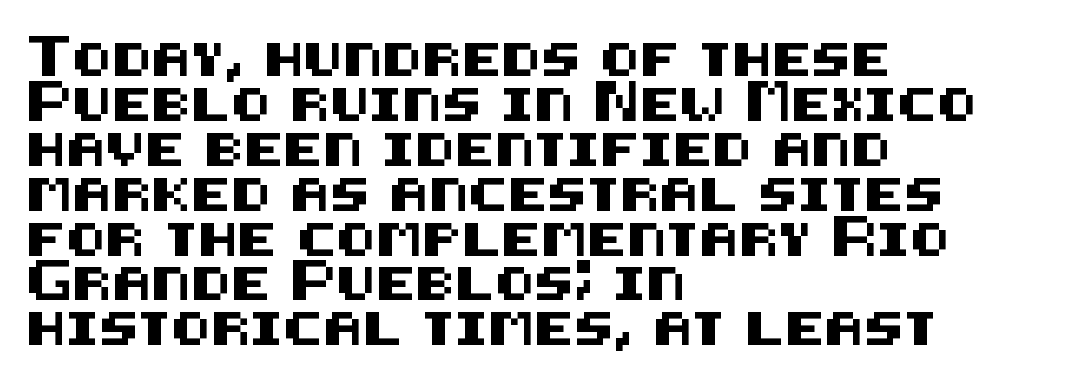
The face used here is rendered with its standard letterfit. The passage is arranged the way most books set body copy — flush left. Only glyphs here, with clear space below each row. Quick note: interline space is typical.
